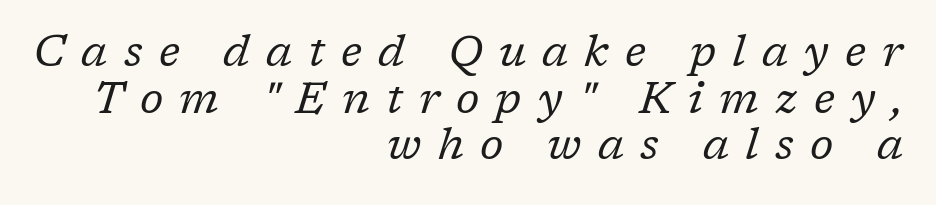
{"serif": "yes", "italic": "yes", "lean": "right", "slant_degrees": 17, "bold": "no", "weight": "regular", "width": "normal", "stroke_contrast": "low", "x_height": "medium", "monospaced": "no", "underline": "no", "align": "right", "line_spacing": "tight", "line_spacing_ratio": 1.06, "letter_spacing": "wide", "letter_spacing_em": 0.37, "glyph_px": 44}
